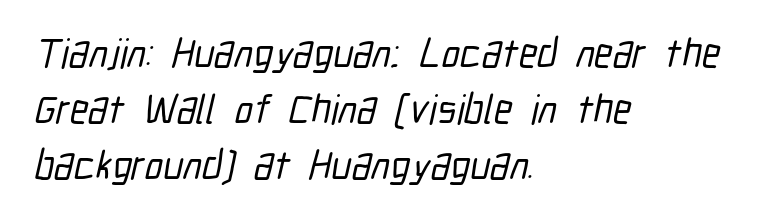
Normally led — the rows are evenly, conventionally spaced. Looks like regular typesetting: each glyph gets only the width it needs. Any mark beneath the type? The region is blank. Here the glyphs are tracked normally, forming tight word shapes.
